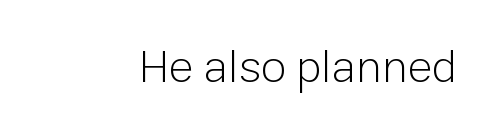
Proportional: the letters do not fall into vertical columns. Check where the strokes stop: nothing finishes them off — pure sans. Designer's note — italics off, roman on. The strokes are not fattened; the text isn't bold.
